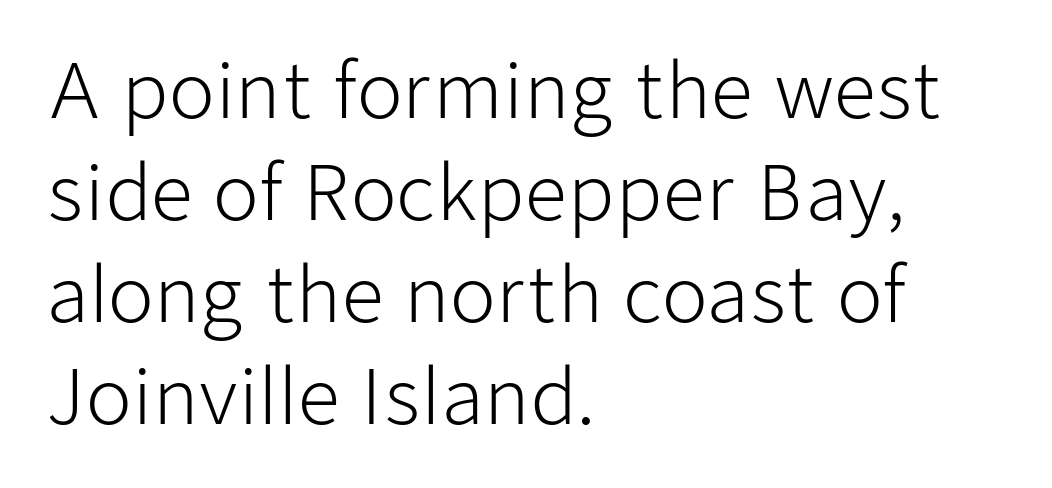
The image shows 75 px light sans-serif type, upright; set left-aligned, normal line spacing (1.36x), normal letter spacing, not underlined; low stroke contrast and a medium x-height.
